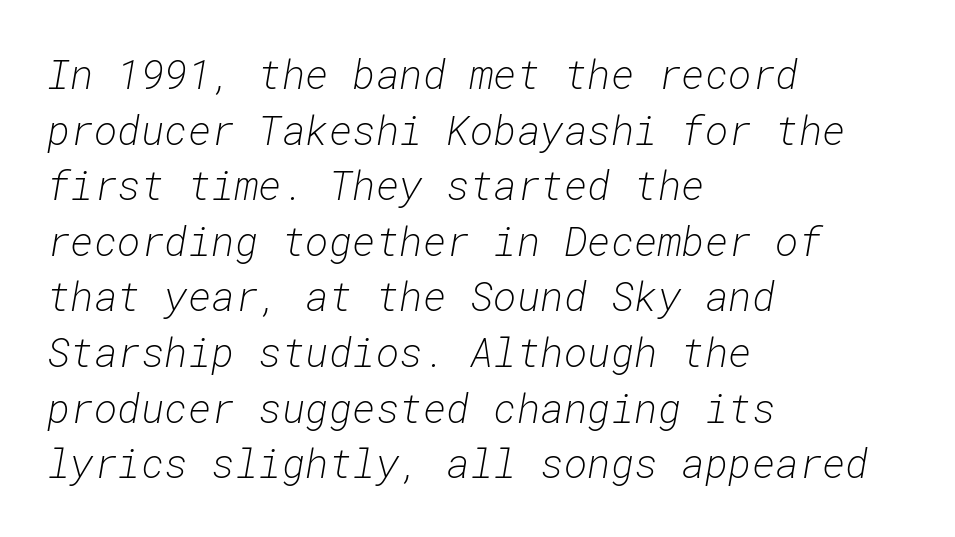
Reading down the block, your eye returns to a fixed left position each line. Weight: in the light-to-regular range. Monospaced: the letters line up in strict vertical columns. The space beneath each line is pristine and unruled. How would I describe the line gaps? Plain and ordinary.
